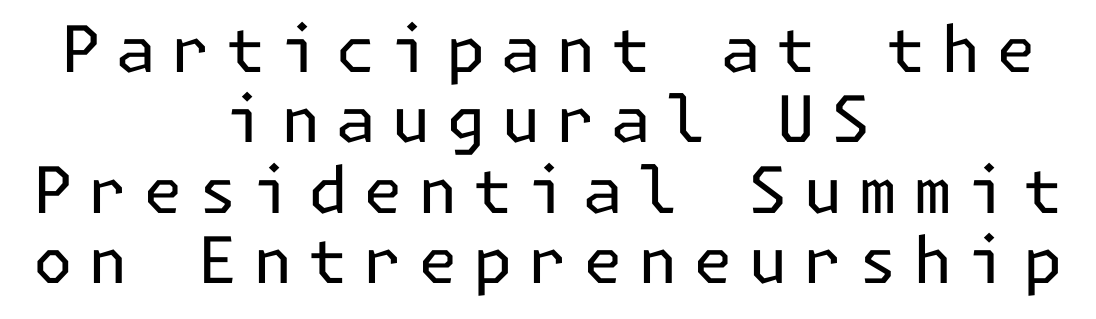
{"serif": "no", "italic": "no", "bold": "no", "weight": "regular", "width": "normal", "stroke_contrast": "low", "x_height": "medium", "underline": "no", "align": "center", "line_spacing": "tight", "line_spacing_ratio": 1.1, "letter_spacing": "wide", "letter_spacing_em": 0.24, "glyph_px": 64}
